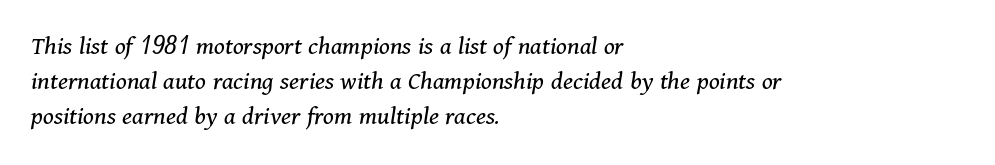
{"italic": "yes", "lean": "right", "slant_degrees": 11, "bold": "no", "underline": "no", "align": "left", "line_spacing": "normal", "line_spacing_ratio": 1.3, "letter_spacing": "normal", "letter_spacing_em": 0.0, "glyph_px": 27}
